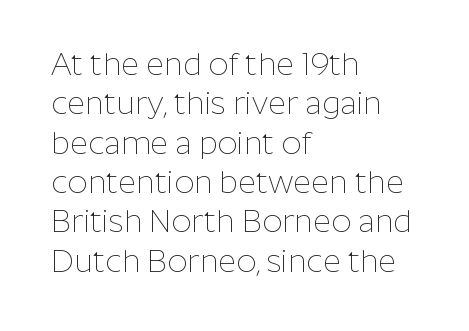
Is this a heavy cut? Hardly; it is regular or lighter. Tall strokes in this sample are plumb rather than angled. What stands out about the letter spacing? Nothing — it is the standard amount. Normally led — the rows are evenly, conventionally spaced.
